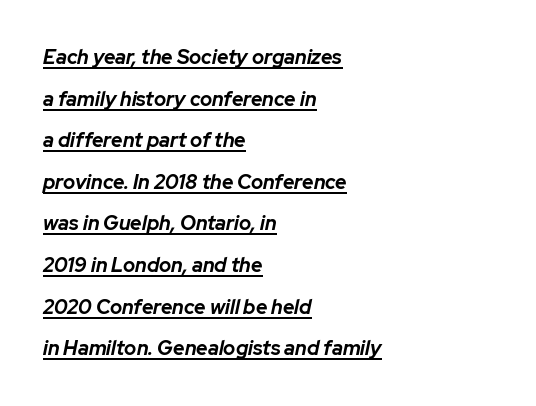
The image shows 20 px bold type, italic (leaning right); set left-aligned, loose line spacing (2.08x), normal letter spacing, underlined.
